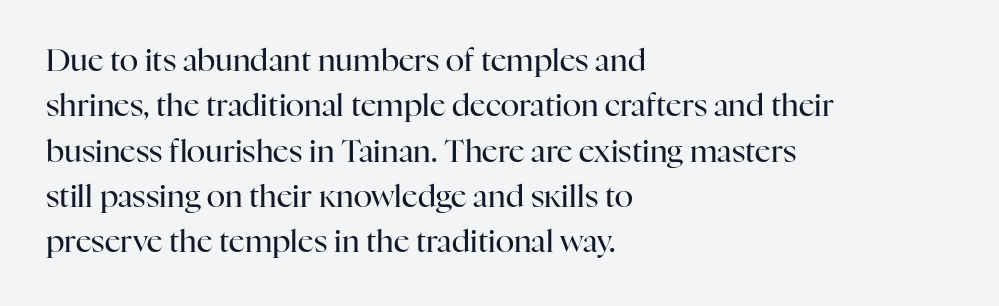
{"serif": "yes", "italic": "no", "bold": "no", "weight": "regular", "width": "normal", "stroke_contrast": "high", "x_height": "medium", "monospaced": "no", "underline": "no", "align": "left", "line_spacing": "normal", "line_spacing_ratio": 1.46, "letter_spacing": "normal", "letter_spacing_em": 0.0, "glyph_px": 31}
